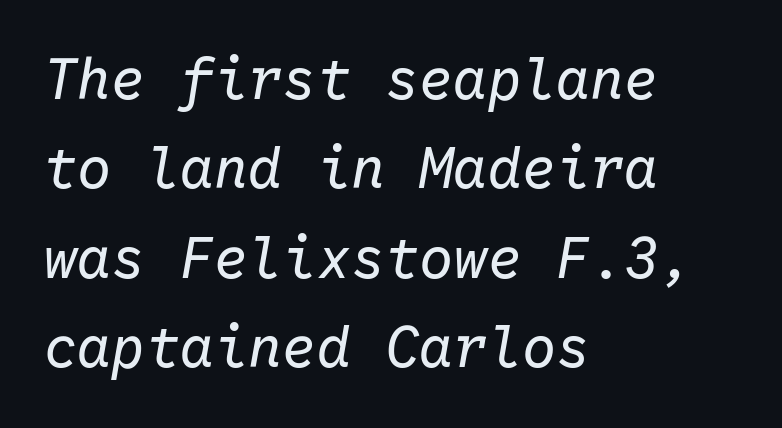
{"italic": "yes", "lean": "right", "slant_degrees": 10, "bold": "no", "weight": "regular", "width": "normal", "stroke_contrast": "low", "x_height": "medium", "monospaced": "yes", "underline": "no", "align": "left", "line_spacing": "normal", "line_spacing_ratio": 1.57, "letter_spacing": "normal", "letter_spacing_em": 0.0, "glyph_px": 57}
